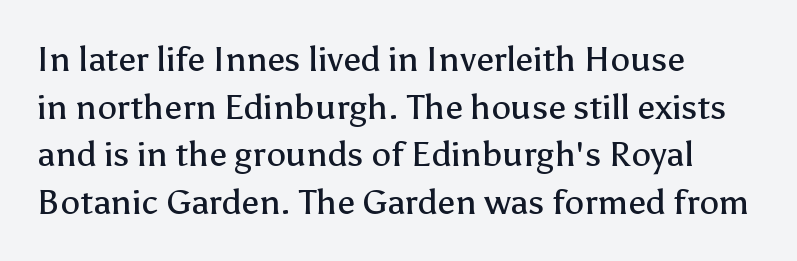
The image shows 35 px regular-weight sans-serif type, upright; set left-aligned, normal line spacing (1.36x), normal letter spacing, not underlined; low stroke contrast and a medium x-height.
